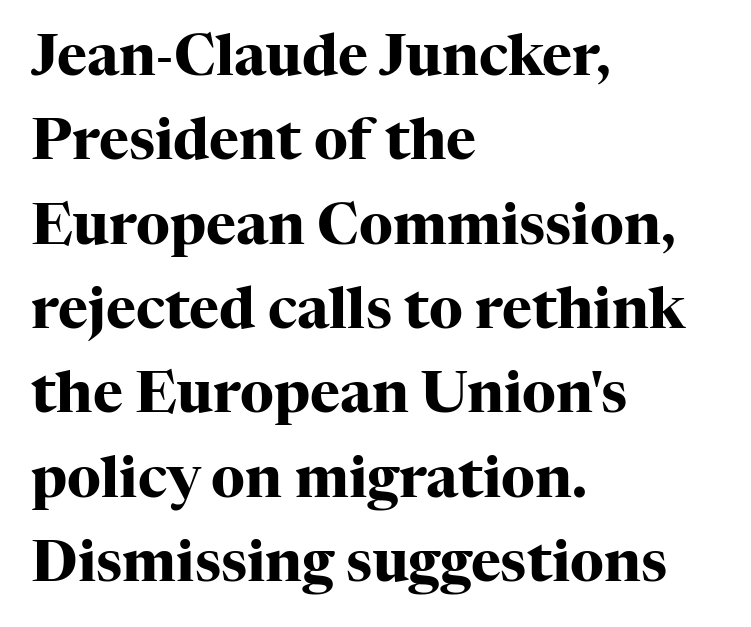
The image shows 57 px heavy serif type, upright; set left-aligned, normal line spacing (1.48x), normal letter spacing, not underlined; high stroke contrast and a medium x-height.
